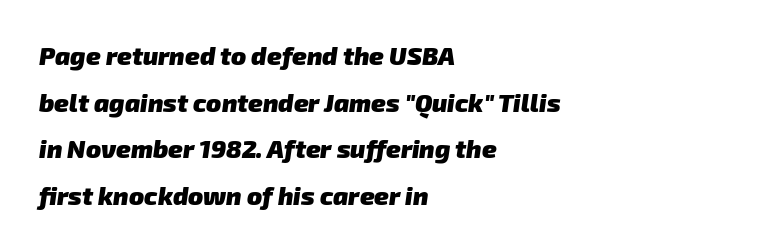
Is the block centered? No — it sits flush against the left margin. No word sits above an underline. The rendering uses a bold face; every stroke is thick and dark. No extra tracking has been applied to these lines.
